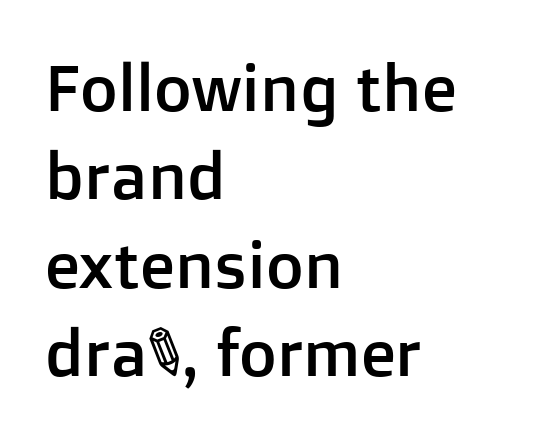
{"serif": "no", "italic": "no", "width": "normal", "stroke_contrast": "low", "x_height": "medium", "monospaced": "no", "underline": "no", "align": "left", "line_spacing": "normal", "line_spacing_ratio": 1.36, "letter_spacing": "normal", "letter_spacing_em": 0.0, "glyph_px": 65}
